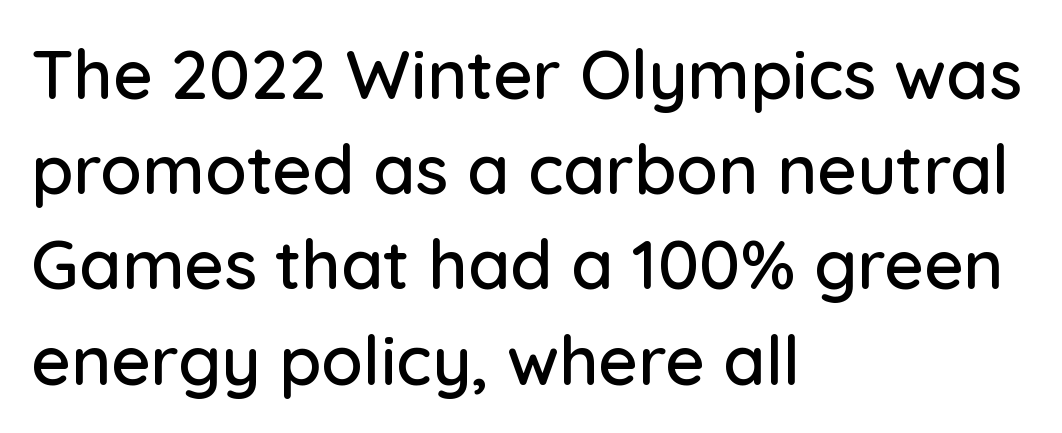
The gap between lines stays unmarked. Each line starts at the same left margin while the right side varies. Successive baselines arrive at the customary interval. Posture: straight, roman, zero tilt. A typesetter would label this face a sans. Tracking value appears to be zero — textbook default spacing.
